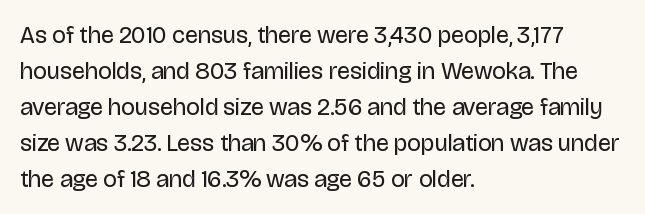
{"italic": "no", "bold": "no", "underline": "no", "align": "left", "line_spacing": "normal", "line_spacing_ratio": 1.5, "letter_spacing": "normal", "letter_spacing_em": 0.0, "glyph_px": 24}
